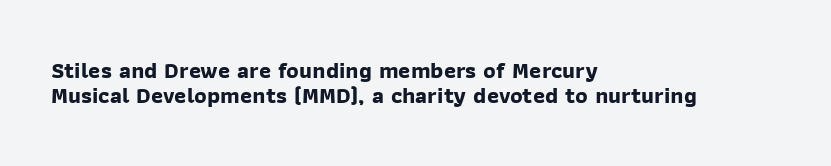
The image shows 23 px bold type; set left-aligned, tight line spacing (1.1x), normal letter spacing, not underlined.
